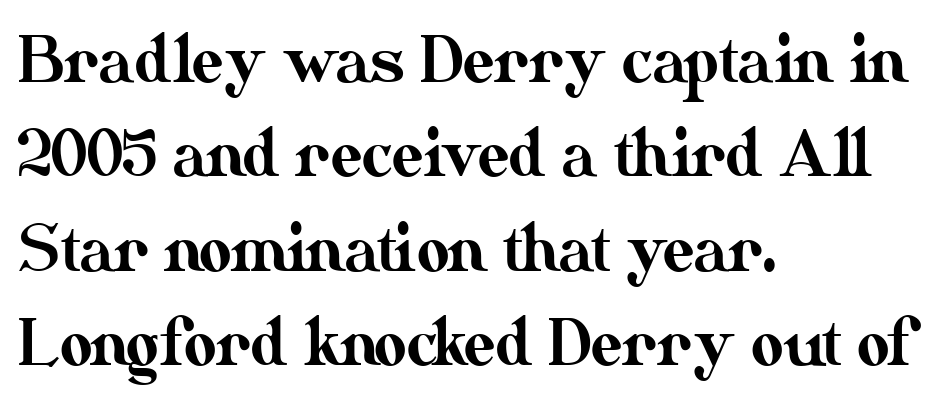
{"italic": "no", "width": "normal", "stroke_contrast": "medium", "x_height": "small", "monospaced": "no", "underline": "no", "align": "left", "line_spacing": "normal", "line_spacing_ratio": 1.5, "letter_spacing": "normal", "letter_spacing_em": 0.0, "glyph_px": 63}
